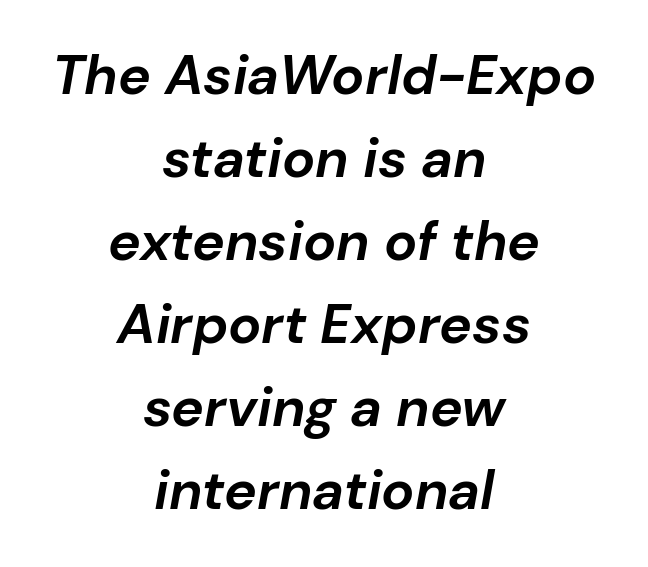
The specimen omits any rule beneath the text block's lines. Is the type slanted? Yes — the strokes lean at a clear angle. If you folded the block vertically in half, each line would mirror itself in length. Quick note: interline space is typical.
